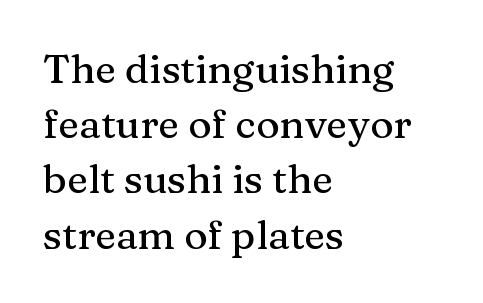
The image shows 40 px serif type, upright; set left-aligned, normal line spacing (1.38x), normal letter spacing, not underlined; medium stroke contrast and a medium x-height.
